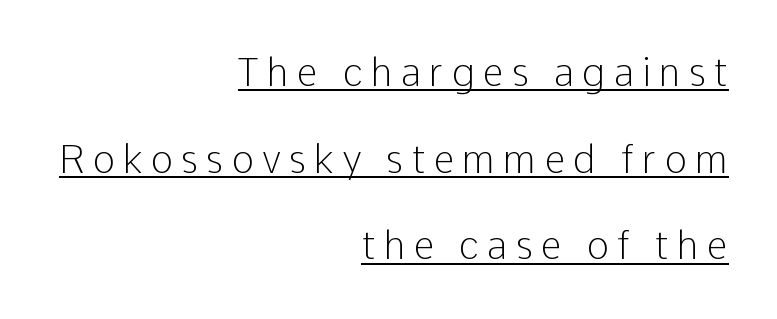
The image shows 38 px light sans-serif type, upright; set right-aligned, loose line spacing (2.28x), unusually wide letter spacing (+0.21 em), underlined; low stroke contrast and a medium x-height.
